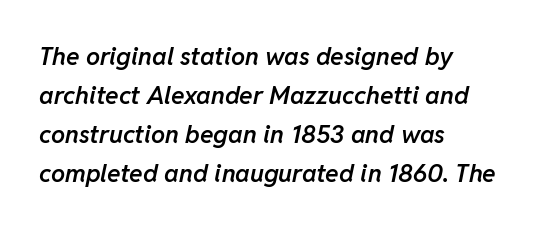
Would a proofreader flag this as italicized? Yes. If you measured baseline to baseline, you'd find a middling distance. The gaps between neighbouring characters are ordinary and unremarkable. How heavy is the stroke? Medium-heavy — a semibold, shy of bold. The glyphs are unaccompanied by any horizontal stroke below them.
